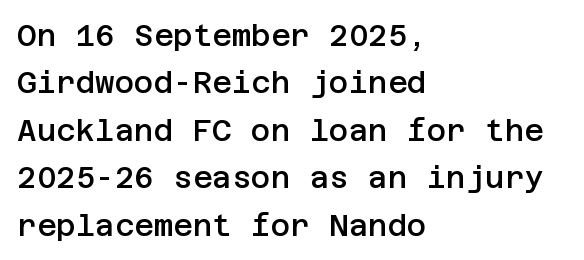
The image shows 30 px semibold sans-serif type, upright; set left-aligned, normal line spacing (1.58x), normal letter spacing, not underlined; low stroke contrast and a large x-height.
